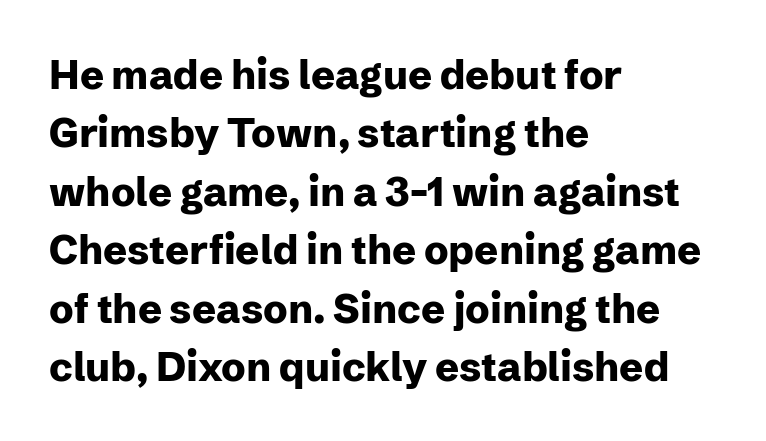
{"serif": "no", "italic": "no", "bold": "yes", "weight": "heavy", "width": "normal", "stroke_contrast": "low", "x_height": "medium", "monospaced": "no", "underline": "no", "align": "left", "line_spacing": "normal", "line_spacing_ratio": 1.46, "letter_spacing": "normal", "letter_spacing_em": 0.0, "glyph_px": 40}
